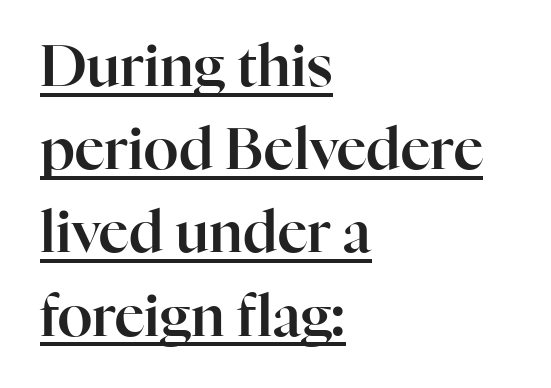
Letterform terminals end in serifs throughout the passage. Rendered with straight, roman letterforms. Where is the straight margin? On the left. This rendering leaves character spacing at its baseline value. The letters advance in unequal steps, a hallmark of proportional type. Baseline-to-baseline distance is the conventional proportion of letter height.
